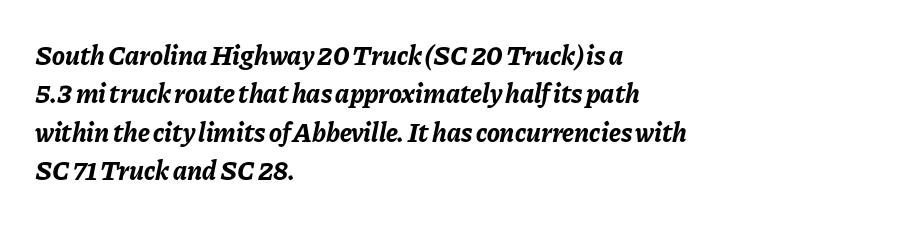
{"italic": "yes", "lean": "right", "slant_degrees": 11, "bold": "yes", "underline": "no", "align": "left", "line_spacing": "normal", "line_spacing_ratio": 1.42, "letter_spacing": "normal", "letter_spacing_em": 0.0, "glyph_px": 27}
